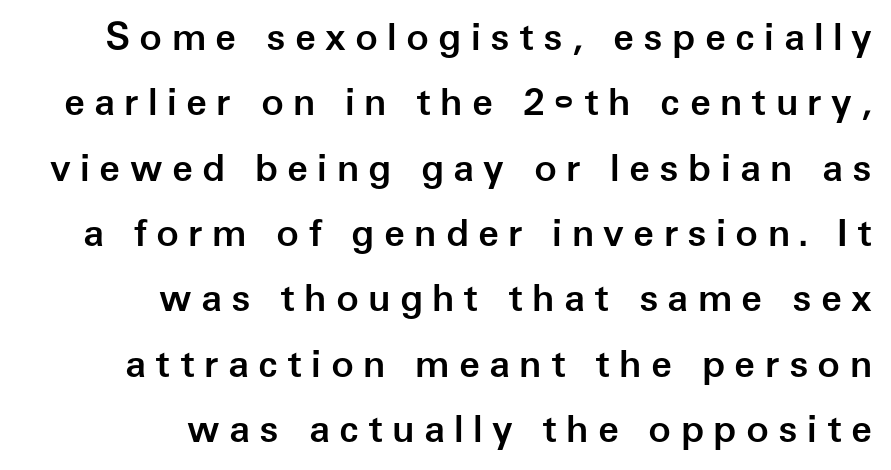
The image shows 38 px semibold sans-serif type, upright; set right-aligned, line spacing 1.72x, unusually wide letter spacing (+0.24 em), not underlined; low stroke contrast and a medium x-height.
